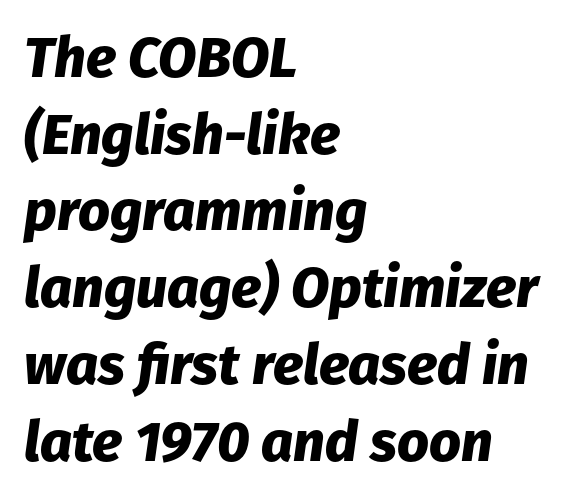
Q: Is the text bold? A: Yes.
Q: Is the text italic (slanted)? A: Yes, it leans right by about 8 degrees.
Q: Is the text underlined? A: No.
Q: How is the paragraph aligned? A: Left-aligned.
Q: Is the spacing between letters normal or unusually wide? A: Normal.
Q: Is the spacing between lines tight, normal or loose? A: Normal.
Q: Width (condensed, normal, or wide)? A: Normal.
Q: Stroke contrast? A: Low.
Q: x-height? A: Medium.
Q: Monospaced? A: No.
